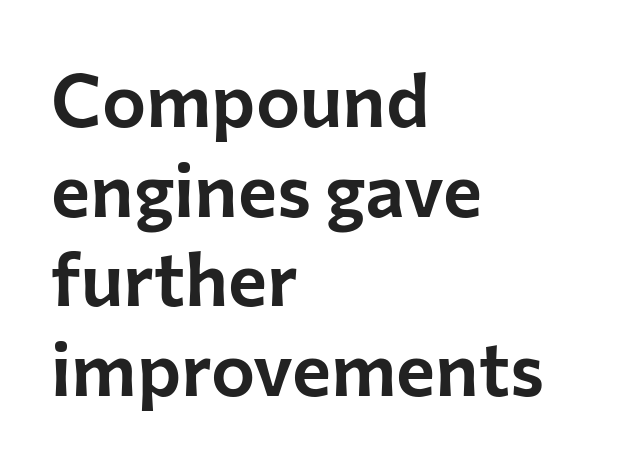
Does the type have serifs? No, each stem ends abruptly. Unmarked baselines from the first word to the last. Each line starts at the same left margin while the right side varies. Does the lettering tilt? It doesn't — this is upright. This sample has the flowing, uneven cadence of proportional lettering.
